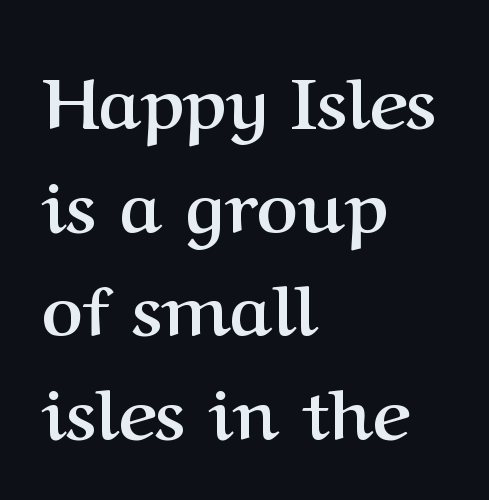
Q: Is the text bold? A: Yes.
Q: Is the text italic (slanted)? A: No, it is upright.
Q: Is the typeface a serif or a sans-serif typeface? A: Serif.
Q: Is the text underlined? A: No.
Q: How is the paragraph aligned? A: Left-aligned.
Q: Is the spacing between letters normal or unusually wide? A: Normal.
Q: Is the spacing between lines tight, normal or loose? A: Normal.
Q: Width (condensed, normal, or wide)? A: Normal.
Q: Stroke contrast? A: Medium.
Q: x-height? A: Medium.
Q: Monospaced? A: No.
